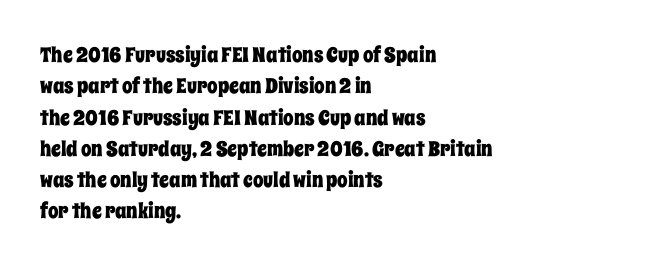
The image shows 21 px text type, upright; set left-aligned, normal line spacing (1.49x), normal letter spacing, not underlined.
